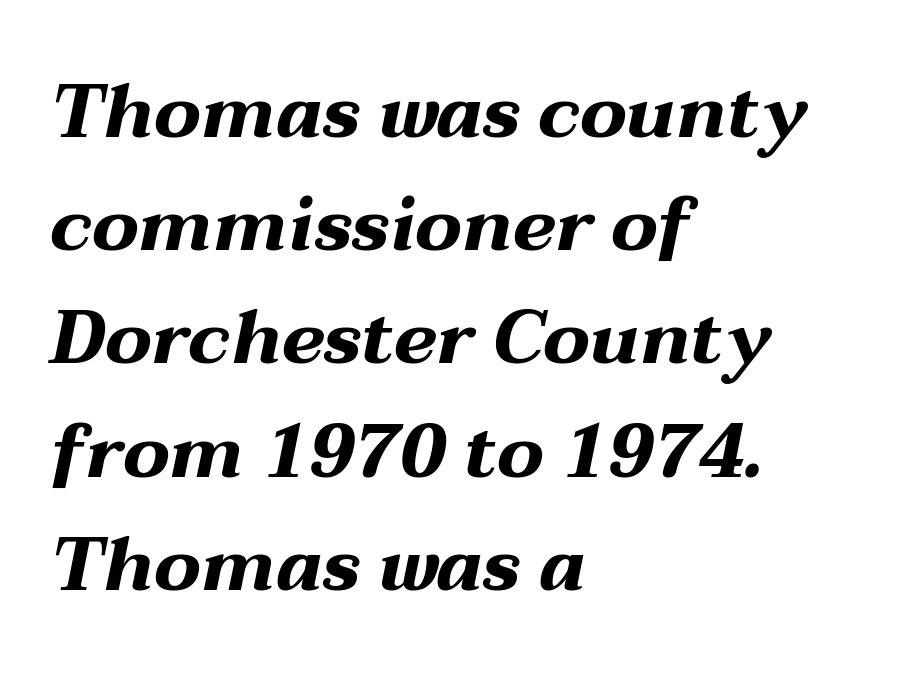
Q: Is the text bold? A: Yes.
Q: Is the text italic (slanted)? A: Yes, it leans right by about 12 degrees.
Q: Is the text underlined? A: No.
Q: How is the paragraph aligned? A: Left-aligned.
Q: Is the spacing between letters normal or unusually wide? A: Normal.
Q: Is the spacing between lines tight, normal or loose? A: Normal.
Q: Width (condensed, normal, or wide)? A: Wide.
Q: Stroke contrast? A: Medium.
Q: x-height? A: Medium.
Q: Monospaced? A: No.
